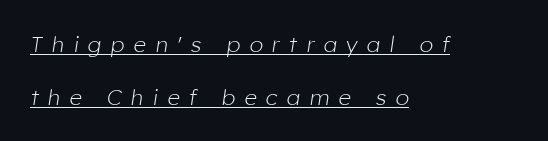
The image shows 22 px text type, italic (leaning right); set left-aligned, loose line spacing (2.4x), unusually wide letter spacing (+0.43 em), underlined.
